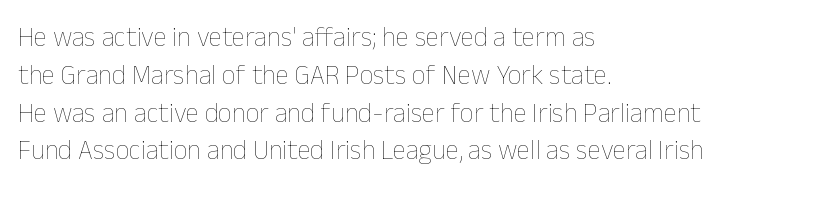
The image shows 27 px text type, upright; set left-aligned, normal line spacing (1.4x), normal letter spacing, not underlined.
